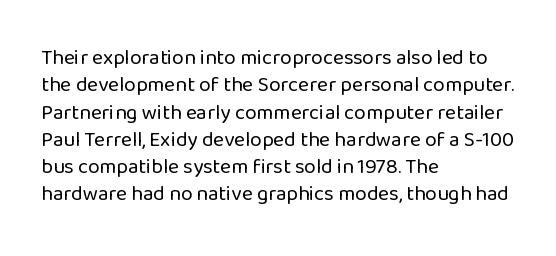
Q: Is the text bold? A: No.
Q: Is the text italic (slanted)? A: No, it is upright.
Q: Is the text underlined? A: No.
Q: How is the paragraph aligned? A: Left-aligned.
Q: Is the spacing between letters normal or unusually wide? A: Normal.
Q: Is the spacing between lines tight, normal or loose? A: Normal.
